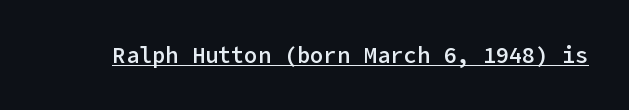
Q: Is the text bold? A: Semi-bold.
Q: Is the text italic (slanted)? A: No, it is upright.
Q: Is the text underlined? A: Yes.
Q: Is the spacing between letters normal or unusually wide? A: Normal.
